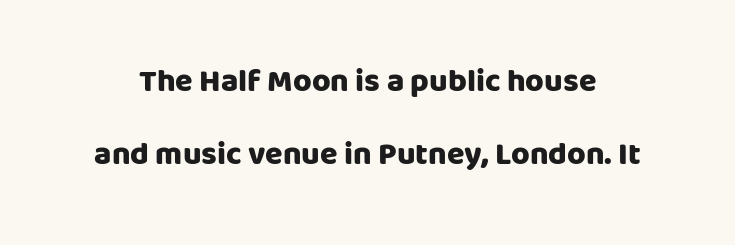
Q: Is the text bold? A: Yes.
Q: Is the text italic (slanted)? A: No, it is upright.
Q: Is the typeface a serif or a sans-serif typeface? A: Sans-serif.
Q: Is the text underlined? A: No.
Q: Is the spacing between letters normal or unusually wide? A: Normal.
Q: Is the spacing between lines tight, normal or loose? A: Loose.
Q: Width (condensed, normal, or wide)? A: Normal.
Q: Stroke contrast? A: Low.
Q: x-height? A: Large.
Q: Monospaced? A: No.
